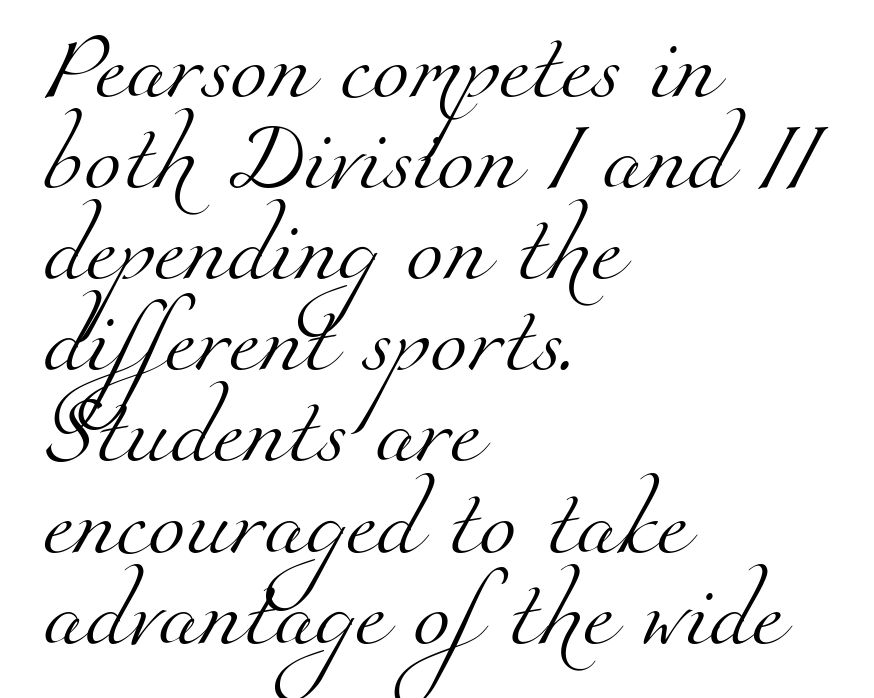
{"serif": "yes", "bold": "no", "weight": "light", "width": "normal", "stroke_contrast": "medium", "x_height": "small", "monospaced": "no", "underline": "no", "align": "left", "line_spacing": "normal", "line_spacing_ratio": 1.34, "letter_spacing": "normal", "letter_spacing_em": 0.0, "glyph_px": 68}
